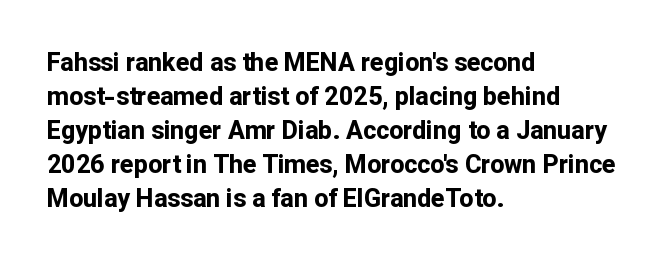
Q: Is the text bold? A: Yes.
Q: Is the text italic (slanted)? A: No, it is upright.
Q: Is the text underlined? A: No.
Q: How is the paragraph aligned? A: Left-aligned.
Q: Is the spacing between letters normal or unusually wide? A: Normal.
Q: Is the spacing between lines tight, normal or loose? A: Normal.
